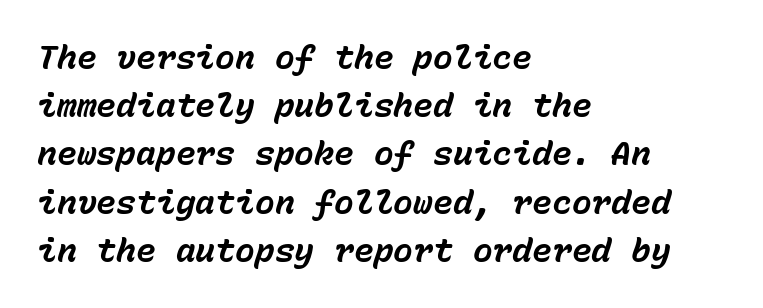
The gap between lines stays unmarked. Whoever set this chose a conventional vertical rhythm. These lines are rendered in a fixed-pitch font. These words are printed bold, with thick strokes throughout.
